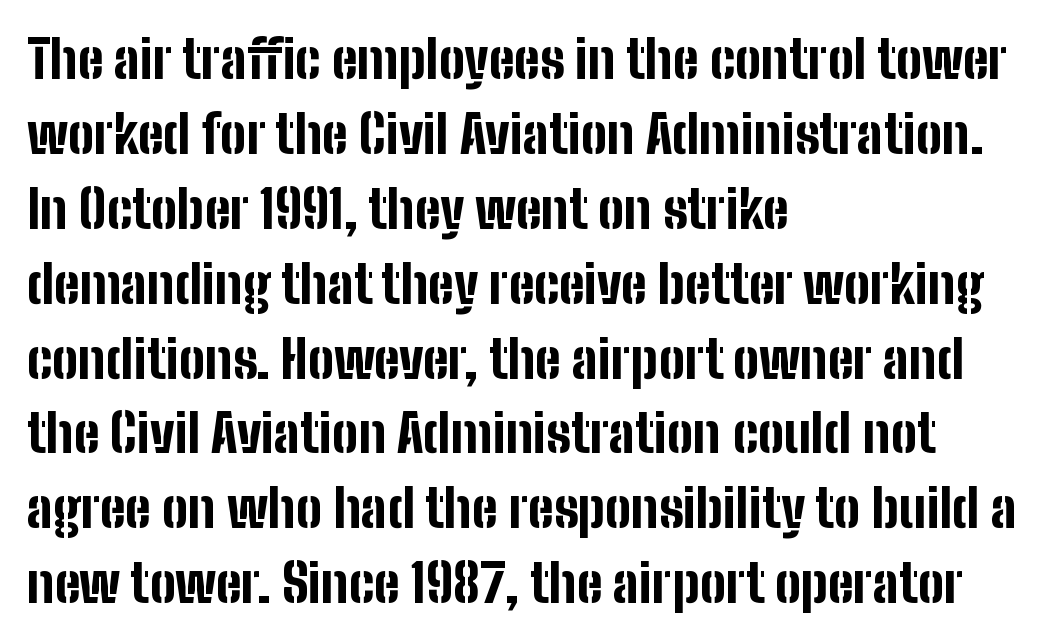
{"serif": "no", "italic": "no", "bold": "yes", "weight": "bold", "width": "condensed", "stroke_contrast": "low", "x_height": "medium", "monospaced": "no", "underline": "no", "align": "left", "line_spacing": "normal", "line_spacing_ratio": 1.44, "letter_spacing": "normal", "letter_spacing_em": 0.0, "glyph_px": 52}
